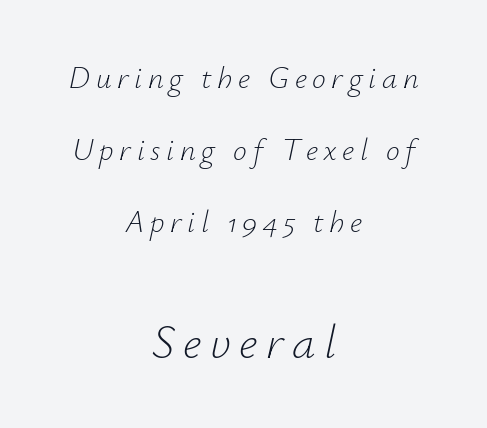
The image shows 47 px light type, italic (leaning right); set centered, loose line spacing (2.32x), not underlined; the second (bottom) block is 1.52x larger; low stroke contrast and a small x-height.
